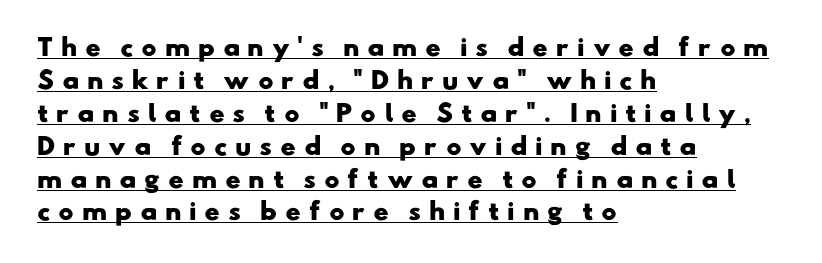
The paragraph has a hard left edge and a soft right edge. Chunky letters — that's bold for sure. Caption: expanded tracking, letters set apart. The rows are spaced the way most documents space them. Beneath each row of characters lies a ruled line.
